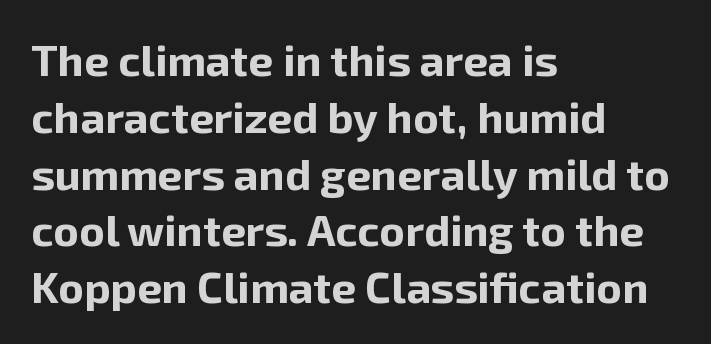
{"serif": "no", "italic": "no", "bold": "yes", "weight": "bold", "width": "normal", "stroke_contrast": "low", "x_height": "medium", "monospaced": "no", "underline": "no", "align": "left", "line_spacing": "normal", "line_spacing_ratio": 1.29, "letter_spacing": "normal", "letter_spacing_em": 0.0, "glyph_px": 44}
